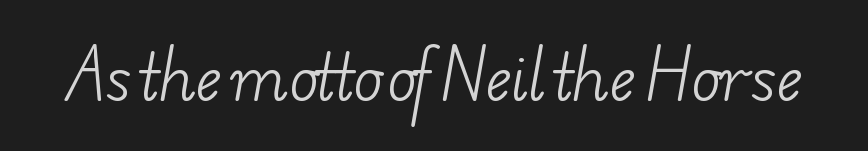
The image shows 61 px light, wide serif type; set normal letter spacing, not underlined; low stroke contrast and a small x-height.
